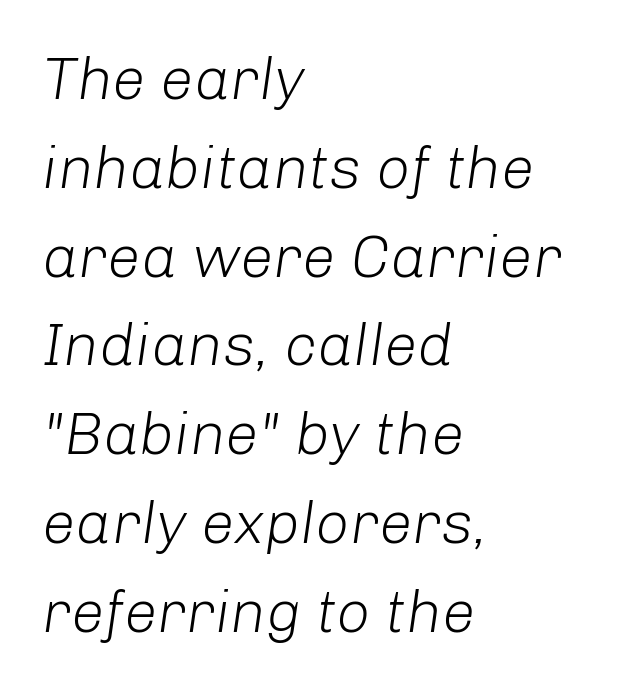
The image shows 60 px light type, italic (leaning right); set left-aligned, normal line spacing (1.48x), normal letter spacing, not underlined; low stroke contrast and a medium x-height.
